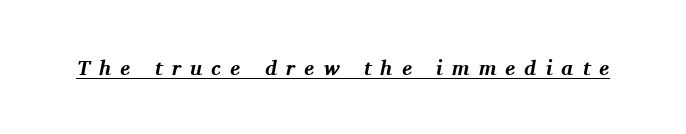
{"italic": "yes", "lean": "right", "slant_degrees": 11, "bold": "yes", "underline": "yes", "letter_spacing": "wide", "letter_spacing_em": 0.44, "glyph_px": 21}
